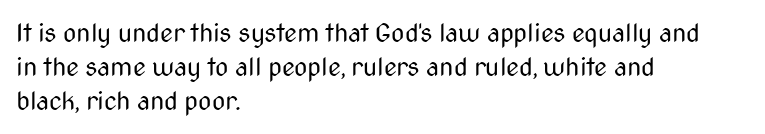
Descenders are the only things crossing below the line. All the whitespace from short lines collects on the right. Characters remain perfectly vertical along every line. The letters sit at their default tracking, neither squeezed nor spread.
